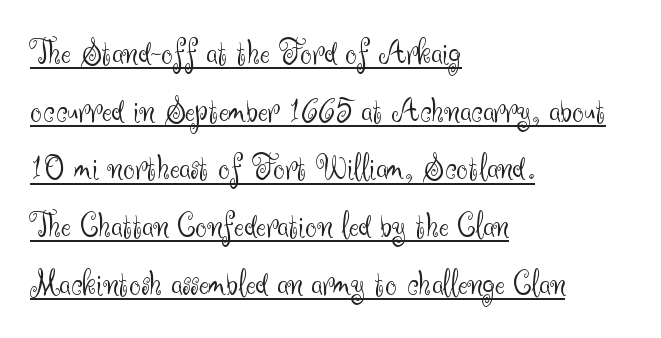
The image shows 37 px light sans-serif type, upright; set left-aligned, normal line spacing (1.56x), normal letter spacing, underlined; medium stroke contrast and a small x-height.
